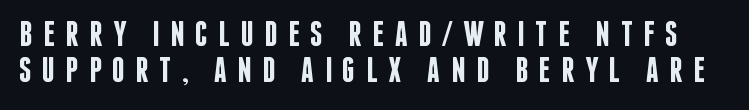
Q: Is the text bold? A: Semi-bold.
Q: Is the text italic (slanted)? A: No, it is upright.
Q: Is the typeface a serif or a sans-serif typeface? A: Sans-serif.
Q: Is the text underlined? A: No.
Q: Is the spacing between letters normal or unusually wide? A: Unusually wide.
Q: Is the spacing between lines tight, normal or loose? A: Tight.
Q: Width (condensed, normal, or wide)? A: Condensed.
Q: Stroke contrast? A: Low.
Q: x-height? A: Large.
Q: Monospaced? A: No.
